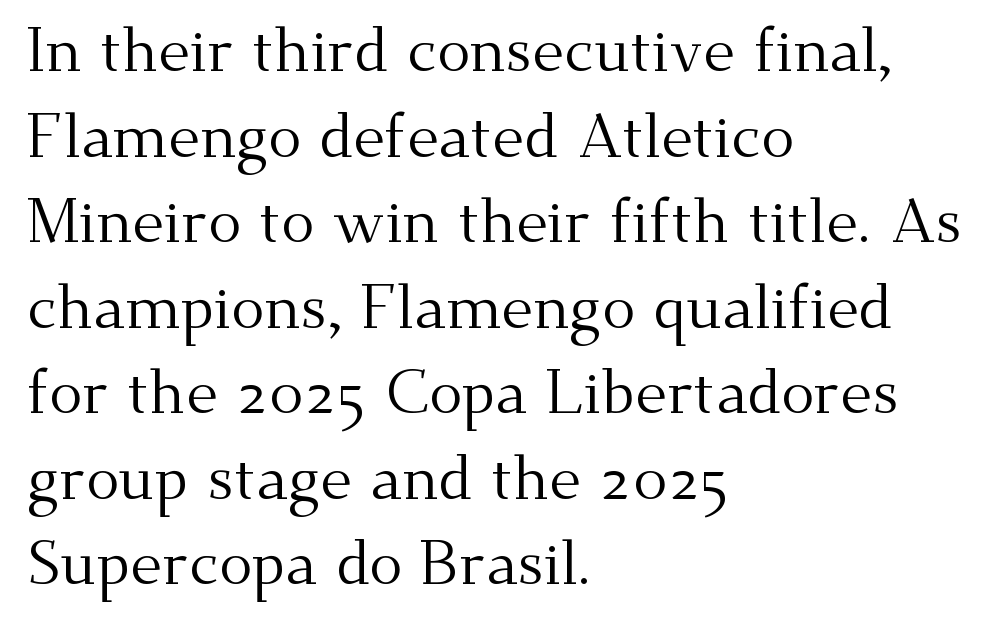
The image shows 62 px regular-weight serif type, upright; set left-aligned, normal line spacing (1.38x), normal letter spacing, not underlined; medium stroke contrast and a small x-height.
